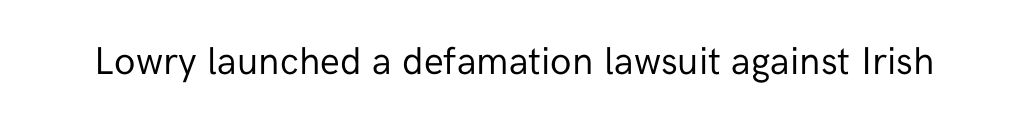
The image shows 39 px regular-weight sans-serif type, upright; set normal letter spacing, not underlined; low stroke contrast and a medium x-height.
